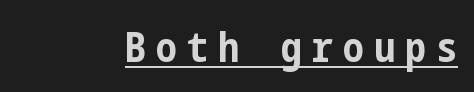
The image shows 42 px bold, condensed sans-serif type, upright; set unusually wide letter spacing (+0.24 em), underlined; low stroke contrast and a medium x-height.
